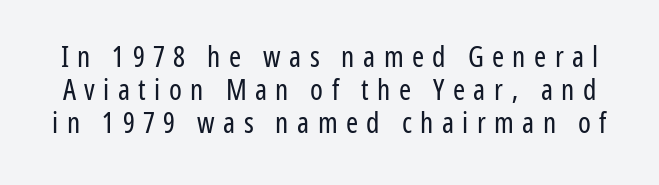
Here the designer chose a conventional face with non-uniform glyph widths. Classification — sans serif. Is this a heavy cut? Hardly; it is regular or lighter. Every stem runs plumb, perpendicular to the baseline. Glyph-to-glyph distance is far greater than everyday printed text.
